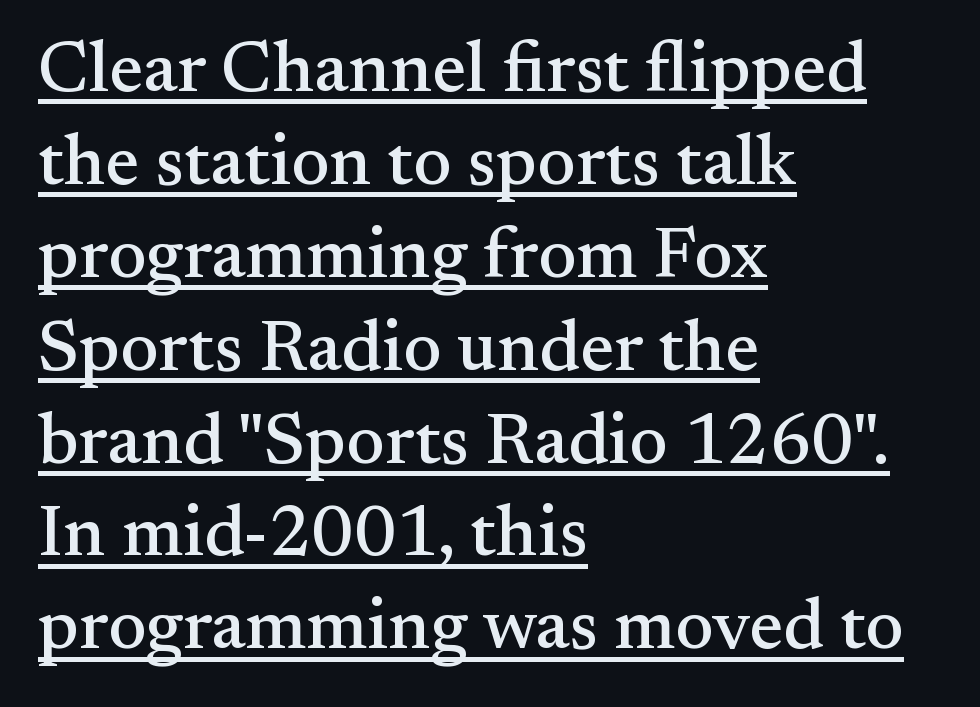
Q: Is the text italic (slanted)? A: No, it is upright.
Q: Is the typeface a serif or a sans-serif typeface? A: Serif.
Q: Is the text underlined? A: Yes.
Q: How is the paragraph aligned? A: Left-aligned.
Q: Is the spacing between letters normal or unusually wide? A: Normal.
Q: Is the spacing between lines tight, normal or loose? A: Normal.
Q: Width (condensed, normal, or wide)? A: Normal.
Q: Stroke contrast? A: Medium.
Q: x-height? A: Small.
Q: Monospaced? A: No.
